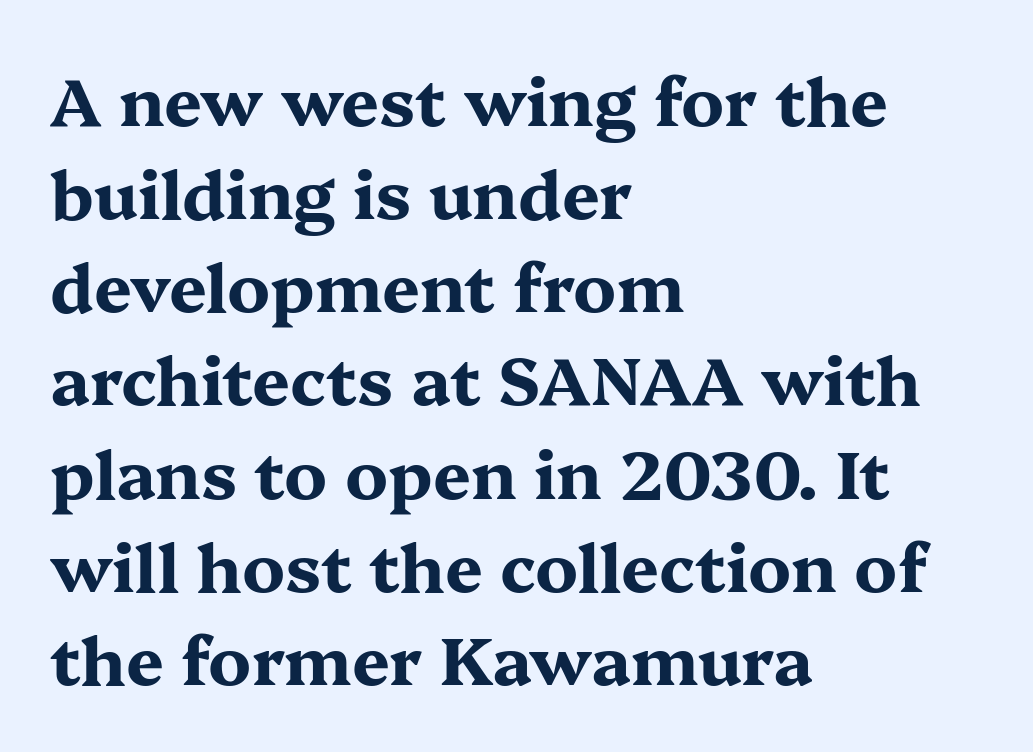
{"serif": "yes", "italic": "no", "bold": "yes", "weight": "bold", "width": "wide", "stroke_contrast": "medium", "x_height": "medium", "monospaced": "no", "underline": "no", "align": "left", "line_spacing": "normal", "line_spacing_ratio": 1.39, "letter_spacing": "normal", "letter_spacing_em": 0.0, "glyph_px": 67}
